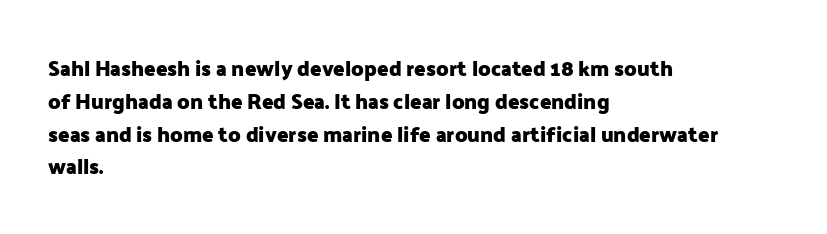
The image shows 21 px bold type, upright; set left-aligned, normal line spacing (1.56x), normal letter spacing, not underlined.
